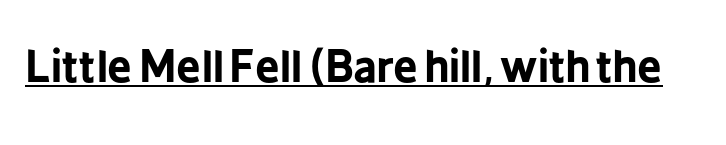
{"serif": "no", "italic": "no", "bold": "yes", "weight": "bold", "width": "condensed", "stroke_contrast": "low", "x_height": "medium", "monospaced": "no", "underline": "yes", "letter_spacing": "normal", "letter_spacing_em": 0.0, "glyph_px": 43}
